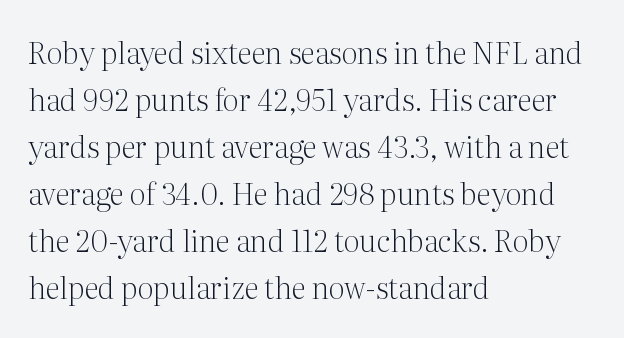
The image shows 30 px light serif type, upright; set left-aligned, normal line spacing (1.57x), normal letter spacing, not underlined; medium stroke contrast and a medium x-height.
